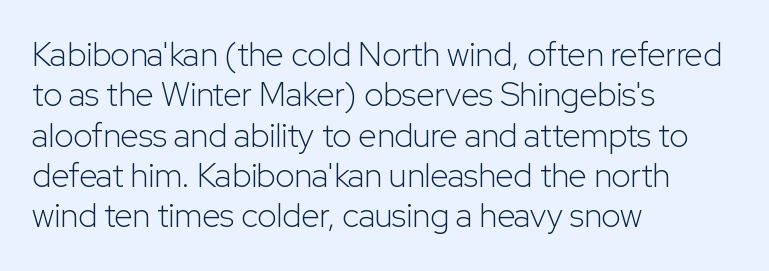
Q: Is the text bold? A: No.
Q: Is the text italic (slanted)? A: No, it is upright.
Q: Is the typeface a serif or a sans-serif typeface? A: Sans-serif.
Q: Is the text underlined? A: No.
Q: How is the paragraph aligned? A: Left-aligned.
Q: Is the spacing between letters normal or unusually wide? A: Normal.
Q: Width (condensed, normal, or wide)? A: Normal.
Q: Stroke contrast? A: Low.
Q: x-height? A: Medium.
Q: Monospaced? A: No.
